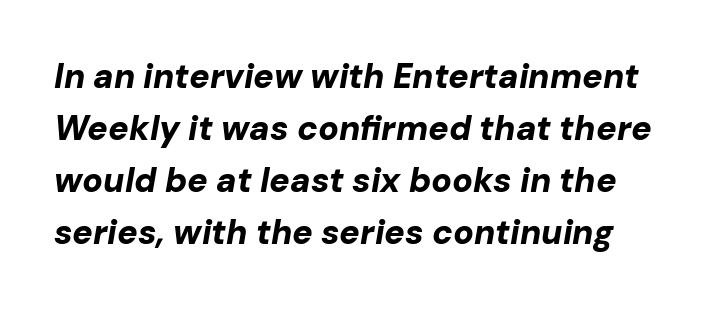
{"italic": "yes", "lean": "right", "slant_degrees": 10, "bold": "yes", "weight": "bold", "width": "normal", "stroke_contrast": "low", "x_height": "medium", "monospaced": "no", "underline": "no", "line_spacing": "normal", "line_spacing_ratio": 1.53, "letter_spacing": "normal", "letter_spacing_em": 0.0, "glyph_px": 34}
